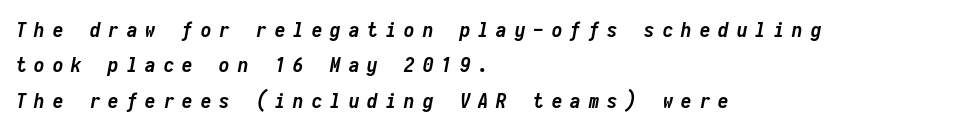
The zone under the glyphs is completely vacant. Weight: bold. Italic? Definitely — the glyphs are oblique. One-word summary of the alignment: left.
